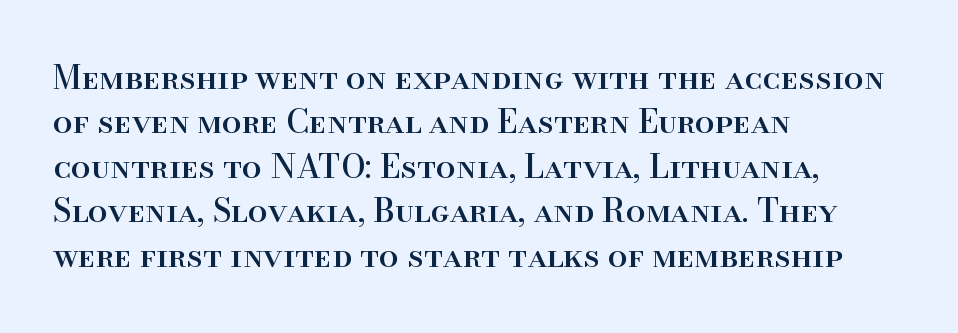
{"serif": "yes", "italic": "no", "width": "normal", "stroke_contrast": "high", "x_height": "small", "monospaced": "no", "underline": "no", "align": "left", "line_spacing": "normal", "line_spacing_ratio": 1.39, "letter_spacing": "normal", "letter_spacing_em": 0.0, "glyph_px": 32}
